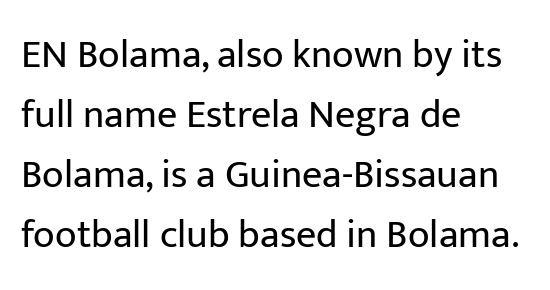
Q: Is the text bold? A: No.
Q: Is the text italic (slanted)? A: No, it is upright.
Q: Is the typeface a serif or a sans-serif typeface? A: Sans-serif.
Q: Is the text underlined? A: No.
Q: How is the paragraph aligned? A: Left-aligned.
Q: Is the spacing between letters normal or unusually wide? A: Normal.
Q: Is the spacing between lines tight, normal or loose? A: Normal.
Q: Width (condensed, normal, or wide)? A: Normal.
Q: Stroke contrast? A: Low.
Q: x-height? A: Medium.
Q: Monospaced? A: No.
